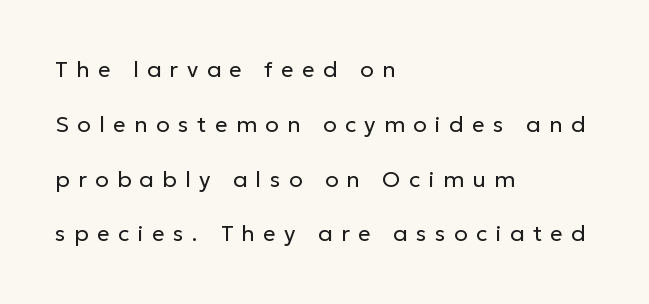
If you measured baseline to baseline, you'd find a long distance. Italic? Not at all — the glyphs are vertical. Glyph-to-glyph distance is far greater than everyday printed text. Line starts are locked; line ends wander. Stems here are at most as thick as an everyday book face. Descenders hang freely into open space.
